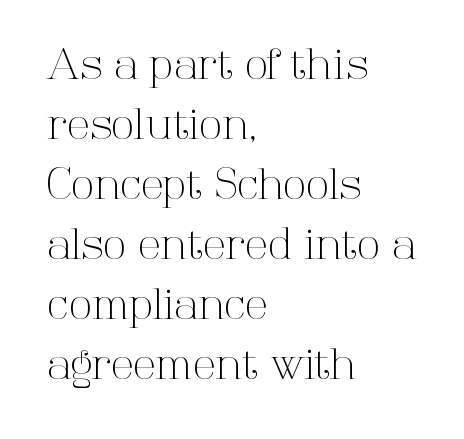
Q: Is the text bold? A: No.
Q: Is the text italic (slanted)? A: No, it is upright.
Q: Is the typeface a serif or a sans-serif typeface? A: Serif.
Q: Is the text underlined? A: No.
Q: How is the paragraph aligned? A: Left-aligned.
Q: Is the spacing between letters normal or unusually wide? A: Normal.
Q: Is the spacing between lines tight, normal or loose? A: Normal.
Q: Width (condensed, normal, or wide)? A: Normal.
Q: Stroke contrast? A: High.
Q: x-height? A: Medium.
Q: Monospaced? A: No.
